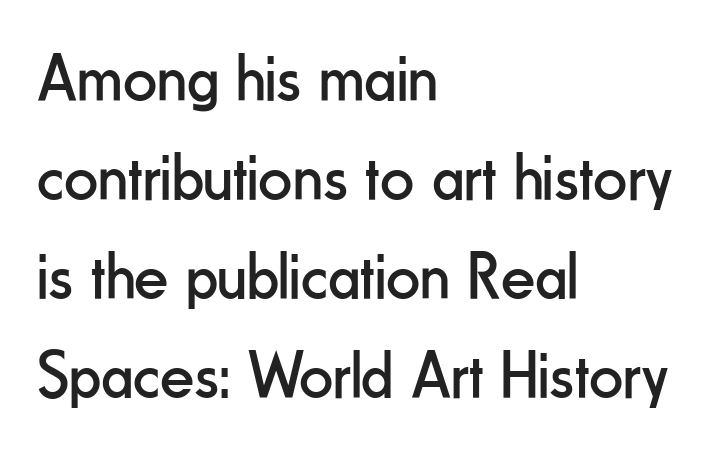
The image shows 67 px regular-weight, condensed sans-serif type, upright; set left-aligned, normal line spacing (1.48x), normal letter spacing, not underlined; low stroke contrast and a small x-height.
